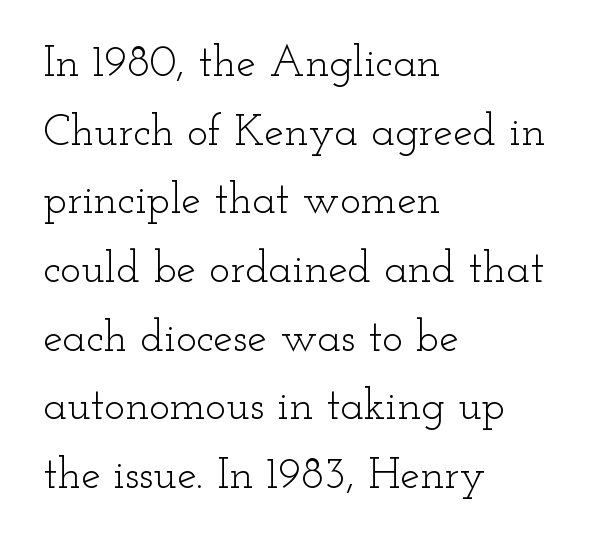
Q: Is the text bold? A: No.
Q: Is the text italic (slanted)? A: No, it is upright.
Q: Is the typeface a serif or a sans-serif typeface? A: Serif.
Q: Is the text underlined? A: No.
Q: How is the paragraph aligned? A: Left-aligned.
Q: Is the spacing between letters normal or unusually wide? A: Normal.
Q: Is the spacing between lines tight, normal or loose? A: Normal.
Q: Width (condensed, normal, or wide)? A: Wide.
Q: Stroke contrast? A: Low.
Q: x-height? A: Small.
Q: Monospaced? A: No.
